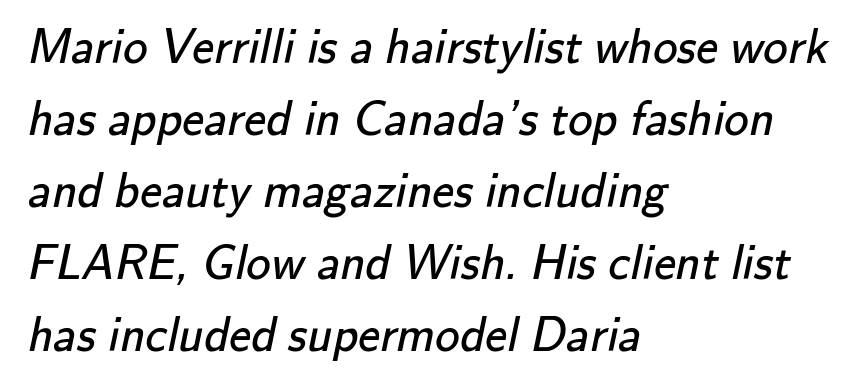
The image shows 49 px regular-weight sans-serif type; set left-aligned, normal line spacing (1.47x), normal letter spacing, not underlined; low stroke contrast and a small x-height.
